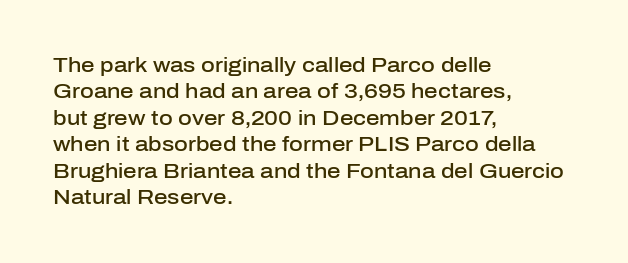
The image shows 21 px text type, upright; set left-aligned, normal line spacing (1.26x), normal letter spacing, not underlined.
